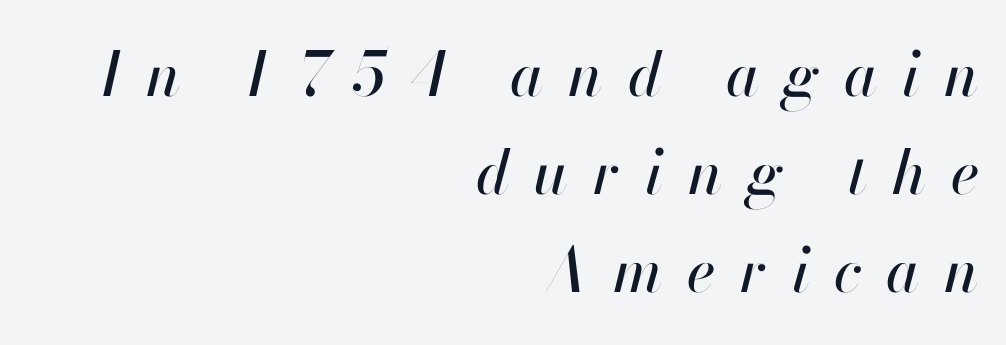
Q: Is the text italic (slanted)? A: Yes, it leans right by about 13 degrees.
Q: Is the text underlined? A: No.
Q: How is the paragraph aligned? A: Right-aligned.
Q: Is the spacing between letters normal or unusually wide? A: Unusually wide.
Q: Is the spacing between lines tight, normal or loose? A: Normal.
Q: Width (condensed, normal, or wide)? A: Normal.
Q: Stroke contrast? A: High.
Q: x-height? A: Small.
Q: Monospaced? A: No.
